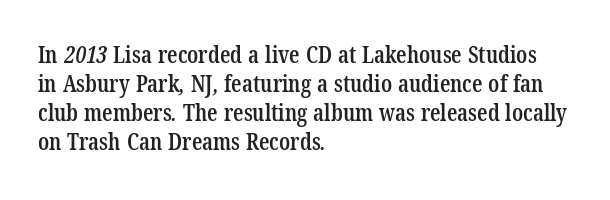
Typographic density is moderately raised because the face is semibold. Underline: absent. Words appear dense and cohesive because spacing is normal. Leading matches the norm, producing a regular column. All the whitespace from short lines collects on the right.
